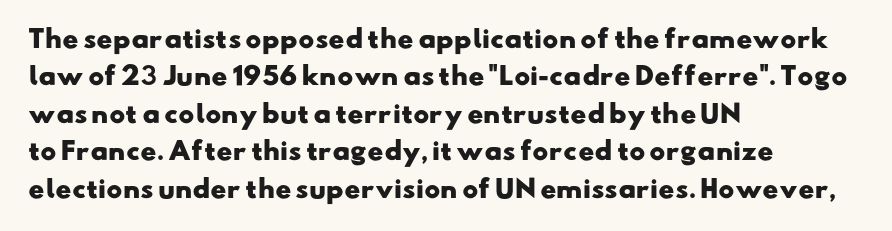
{"bold": "yes", "underline": "no", "align": "left", "line_spacing": "normal", "line_spacing_ratio": 1.56, "letter_spacing": "normal", "letter_spacing_em": 0.0, "glyph_px": 24}
